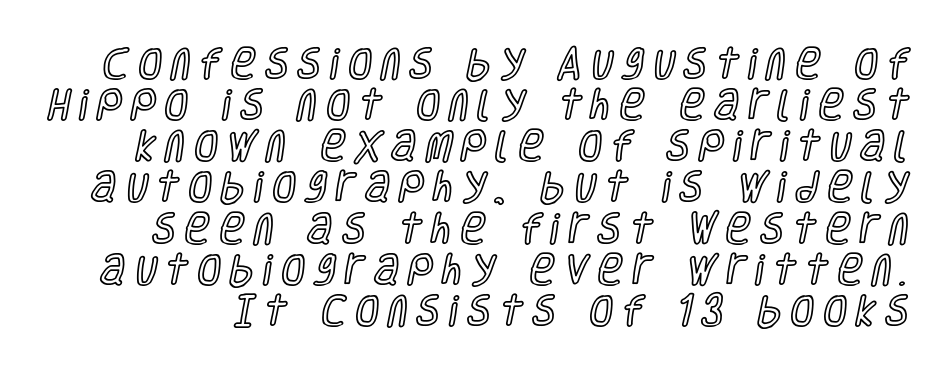
The image shows 34 px condensed type; set line spacing 1.21x, unusually wide letter spacing (+0.28 em), not underlined; a large x-height.
